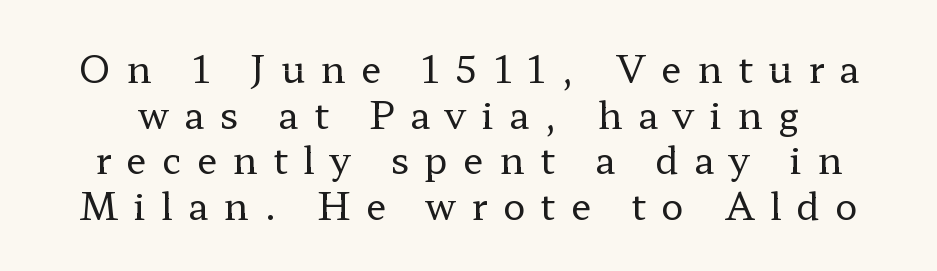
Q: Is the text bold? A: No.
Q: Is the text italic (slanted)? A: No, it is upright.
Q: Is the typeface a serif or a sans-serif typeface? A: Serif.
Q: Is the text underlined? A: No.
Q: Is the spacing between letters normal or unusually wide? A: Unusually wide.
Q: Width (condensed, normal, or wide)? A: Wide.
Q: Stroke contrast? A: Low.
Q: x-height? A: Medium.
Q: Monospaced? A: No.
